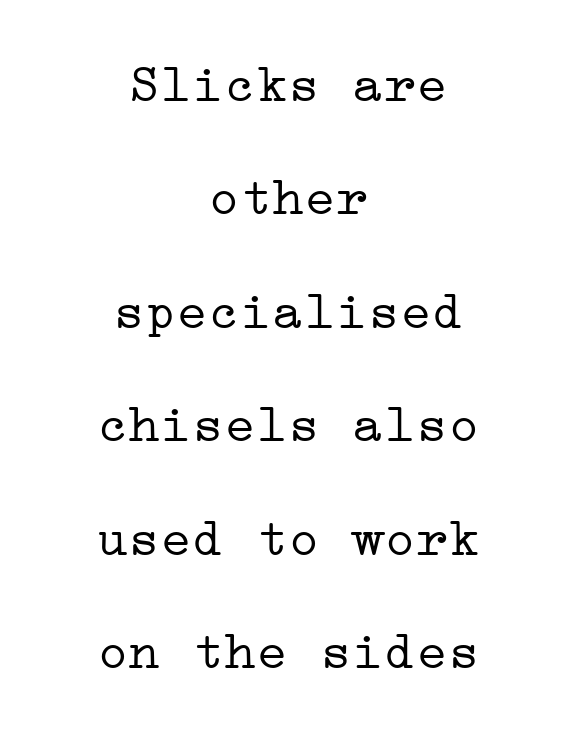
The image shows 53 px light, wide serif type, upright; set centered, loose line spacing (2.14x), normal letter spacing, not underlined; low stroke contrast and a medium x-height.
